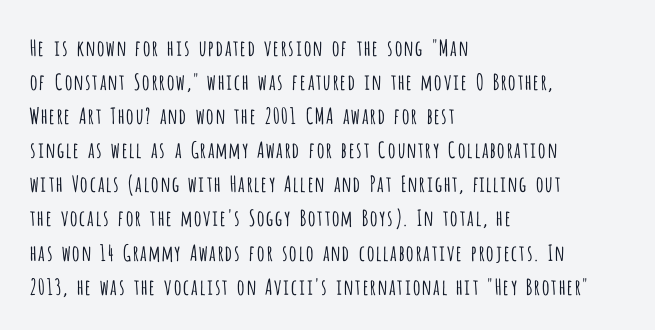
Q: Is the text bold? A: No.
Q: Is the text italic (slanted)? A: No, it is upright.
Q: Is the text underlined? A: No.
Q: How is the paragraph aligned? A: Left-aligned.
Q: Is the spacing between letters normal or unusually wide? A: Normal.
Q: Is the spacing between lines tight, normal or loose? A: Normal.
